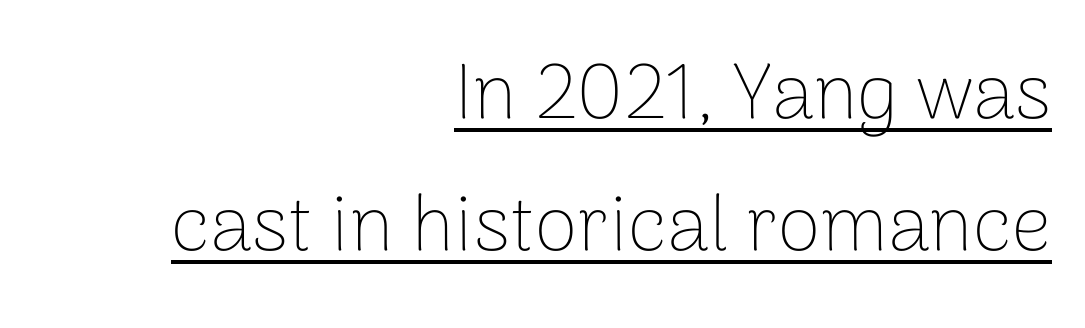
Q: Is the text bold? A: No.
Q: Is the text italic (slanted)? A: No, it is upright.
Q: Is the typeface a serif or a sans-serif typeface? A: Sans-serif.
Q: Is the text underlined? A: Yes.
Q: How is the paragraph aligned? A: Right-aligned.
Q: Is the spacing between letters normal or unusually wide? A: Normal.
Q: Is the spacing between lines tight, normal or loose? A: Normal.
Q: Width (condensed, normal, or wide)? A: Normal.
Q: Stroke contrast? A: Low.
Q: x-height? A: Medium.
Q: Monospaced? A: No.
